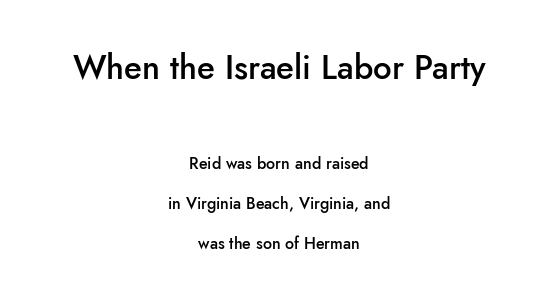
The image shows 33 px semibold sans-serif type, upright; set centered, loose line spacing (2.48x), normal letter spacing, not underlined; the first (top) block is 2.06x larger; low stroke contrast and a small x-height.
